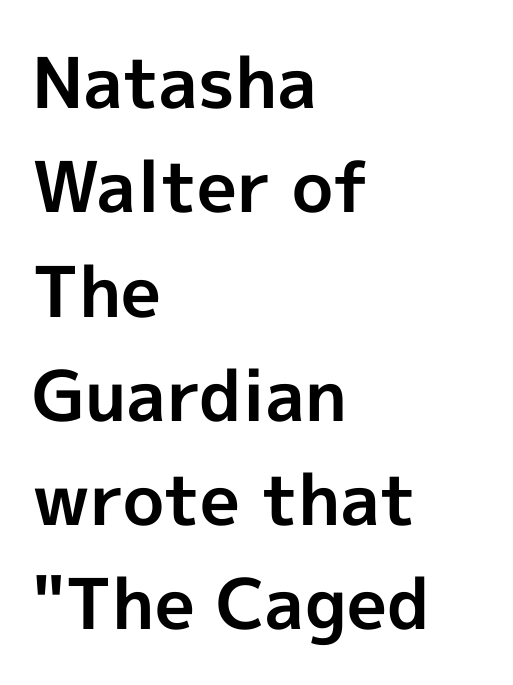
Nope, no serifs anywhere on these letters. The strip under each line holds only bare page. Vertically, the passage feels balanced, rows spaced as you'd expect. The letterforms sit shoulder to shoulder at normal distance. The rendering uses natural spacing where letterforms have individual widths.
